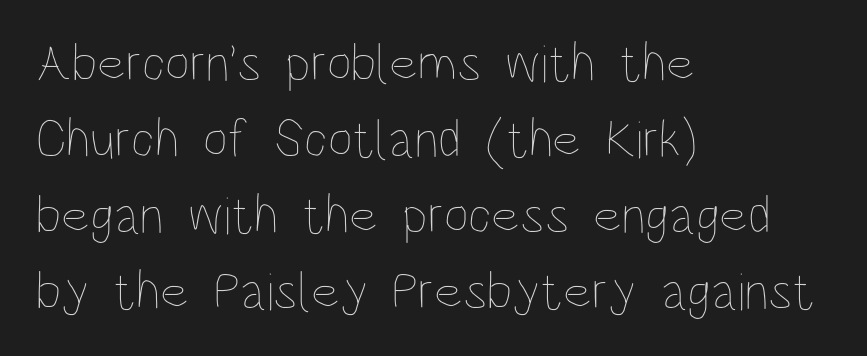
Letter spacing: default. Here the designer chose a conventional face with non-uniform glyph widths. In terms of leading, this rendering sits right in the middle. The foot of each line stays bare and open. Is the stroke heavy? The answer is a plain regular-or-lighter.
